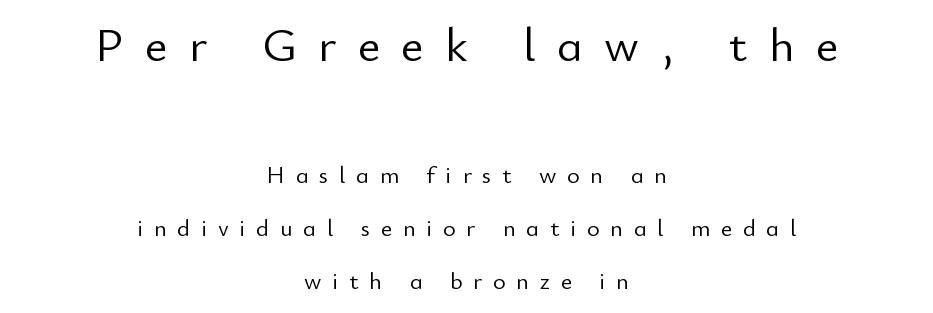
Which of the two is more prominent by size? The first, at the top. Stroke mass is kept to a normal reading level or below. Layout note: lines centered. Do the letters lean? They stand straight. The letterforms stand isolated, each surrounded by extra space. Vertically, the passage feels expansive, rows floating well apart.
